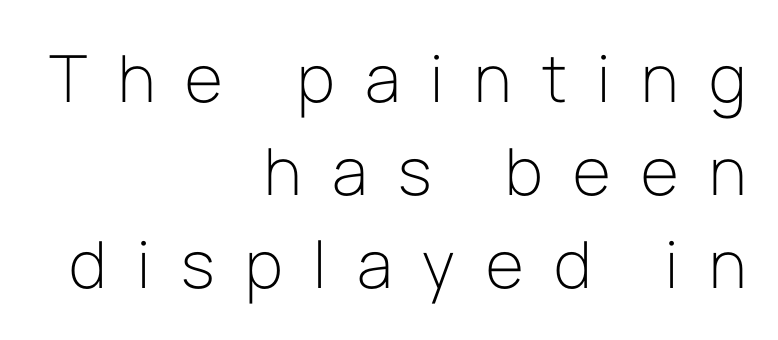
{"serif": "no", "italic": "no", "bold": "no", "weight": "light", "width": "normal", "stroke_contrast": "low", "x_height": "medium", "monospaced": "no", "underline": "no", "align": "right", "line_spacing": "normal", "line_spacing_ratio": 1.43, "letter_spacing": "wide", "letter_spacing_em": 0.47, "glyph_px": 65}
